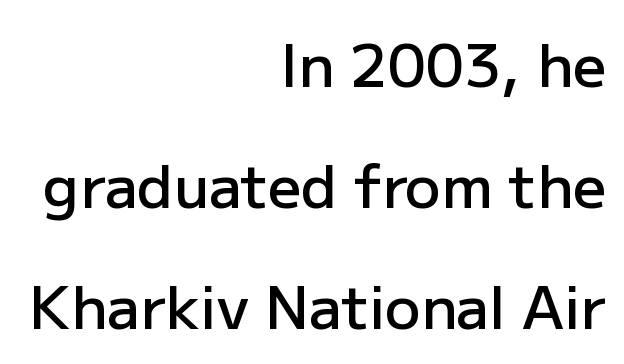
{"serif": "no", "italic": "no", "bold": "semi", "weight": "semibold", "width": "normal", "stroke_contrast": "low", "x_height": "medium", "monospaced": "no", "underline": "no", "align": "right", "line_spacing": "loose", "line_spacing_ratio": 2.05, "letter_spacing": "normal", "letter_spacing_em": 0.0, "glyph_px": 59}
